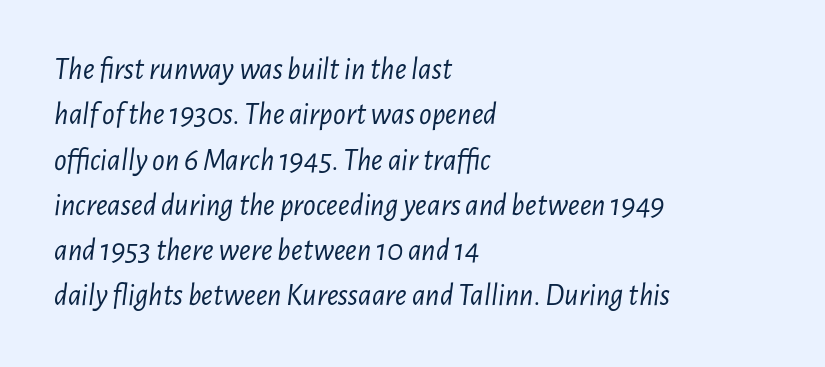
The image shows 31 px light, condensed type, italic (leaning right); set left-aligned, normal line spacing (1.46x), normal letter spacing, not underlined; low stroke contrast and a medium x-height.
